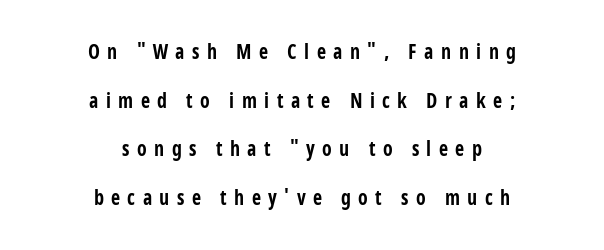
If you measured baseline to baseline, you'd find a long distance. You could only call the tracking loose — the letters float apart. If you drew a line through each stem, it would be perfectly vertical. In CSS terms this would be text-align: center.
